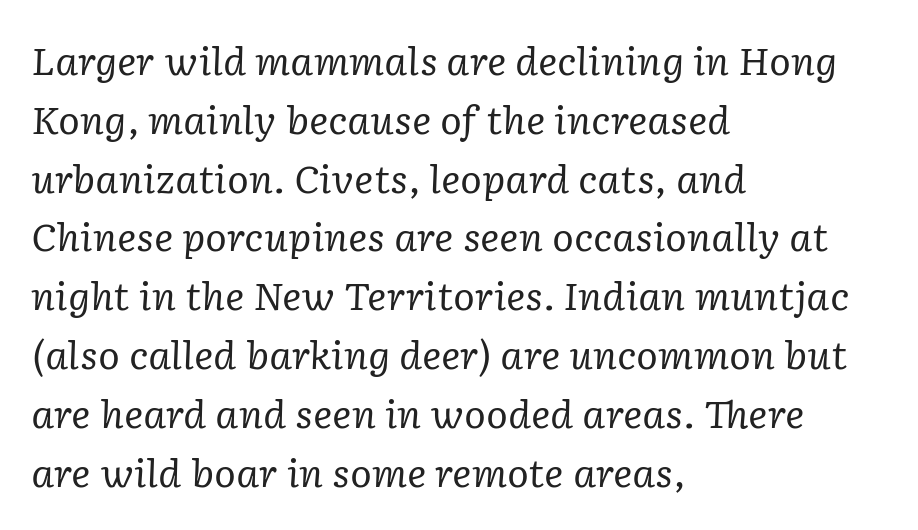
{"serif": "yes", "italic": "yes", "lean": "right", "slant_degrees": 2, "bold": "no", "weight": "regular", "width": "normal", "stroke_contrast": "low", "x_height": "medium", "monospaced": "no", "underline": "no", "align": "left", "line_spacing": "normal", "line_spacing_ratio": 1.59, "letter_spacing": "normal", "letter_spacing_em": 0.0, "glyph_px": 37}
